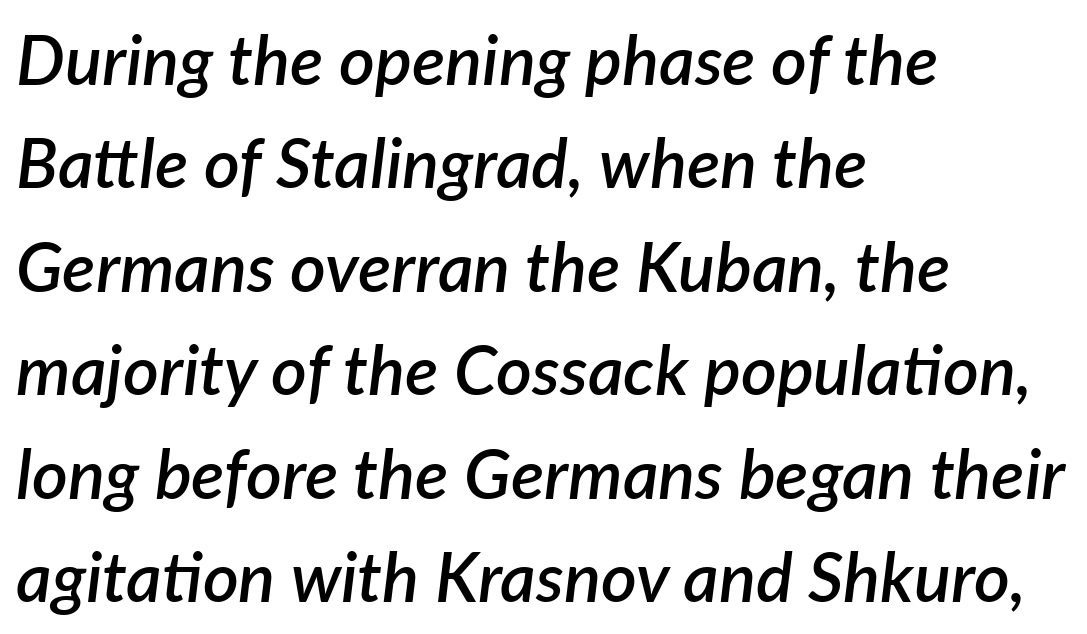
What stands out about the letter spacing? Nothing — it is the standard amount. Note the varied advance widths — an 'i' is clearly narrower than an 'm'. The glyphs are unaccompanied by any horizontal stroke below them. Vertically, the passage feels balanced, rows spaced as you'd expect.
